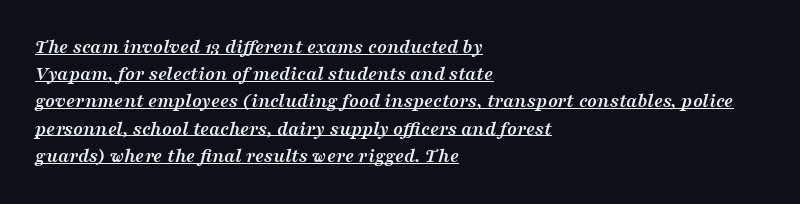
Q: Is the text bold? A: Yes.
Q: Is the text italic (slanted)? A: Yes, it leans right by about 16 degrees.
Q: Is the text underlined? A: Yes.
Q: How is the paragraph aligned? A: Left-aligned.
Q: Is the spacing between letters normal or unusually wide? A: Normal.
Q: Is the spacing between lines tight, normal or loose? A: Normal.
